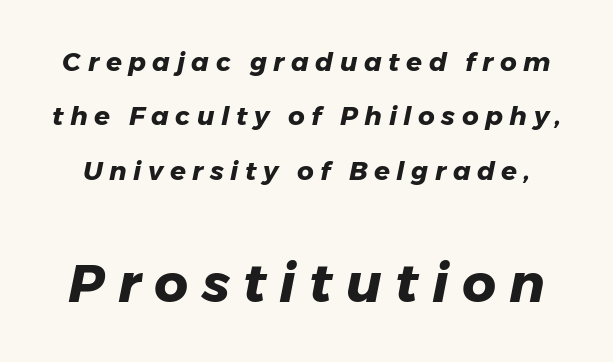
Q: Is the text bold? A: Yes.
Q: Is the text italic (slanted)? A: Yes, it leans right by about 11 degrees.
Q: Is the text underlined? A: No.
Q: Is the spacing between letters normal or unusually wide? A: Unusually wide.
Q: Is the spacing between lines tight, normal or loose? A: Loose.
Q: Which block of text is set in a larger size, the first (top) or the second (bottom)? A: The second (bottom) one.
Q: Width (condensed, normal, or wide)? A: Normal.
Q: Stroke contrast? A: Low.
Q: x-height? A: Medium.
Q: Monospaced? A: No.
